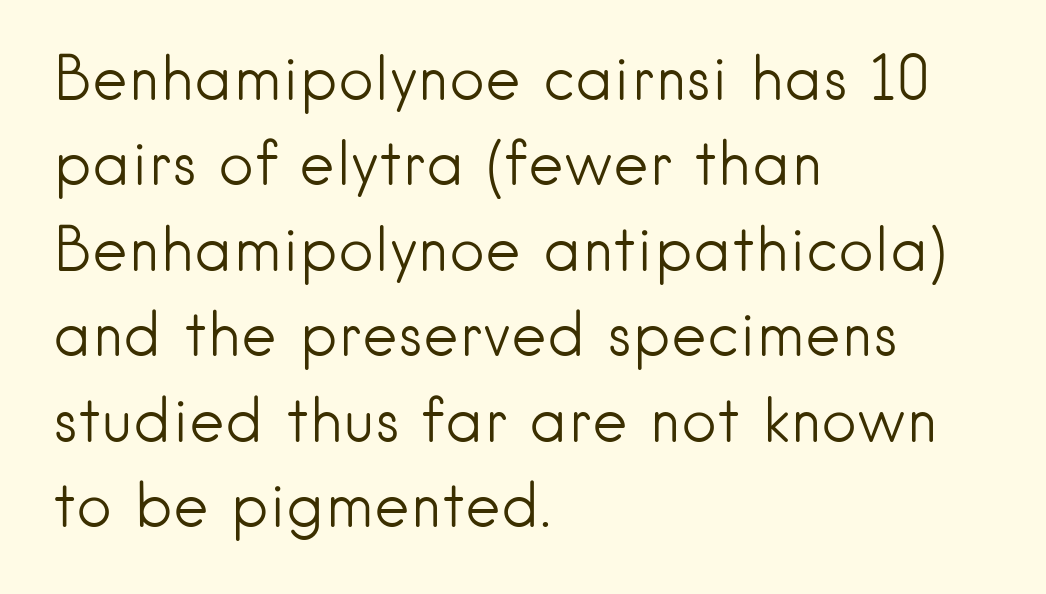
The image shows 61 px light sans-serif type, upright; set left-aligned, normal line spacing (1.4x), normal letter spacing, not underlined; low stroke contrast and a small x-height.
